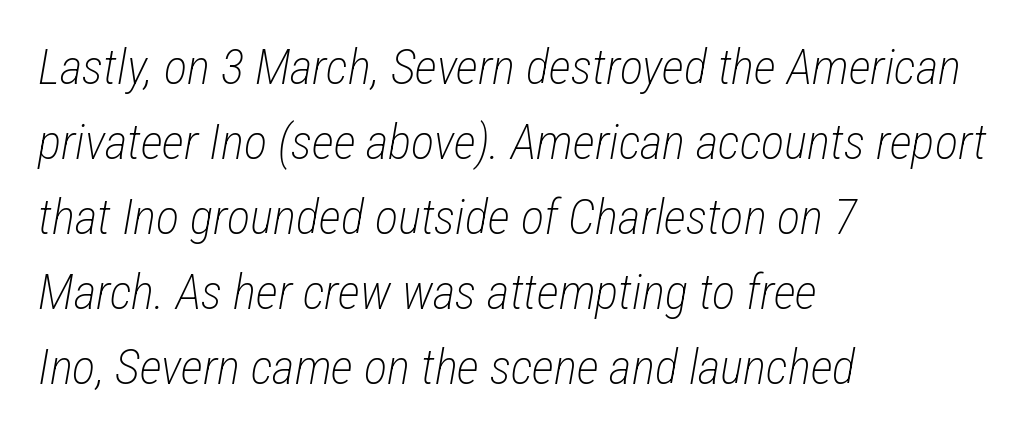
{"italic": "yes", "lean": "right", "slant_degrees": 12, "bold": "no", "weight": "light", "width": "condensed", "stroke_contrast": "low", "x_height": "medium", "monospaced": "no", "underline": "no", "align": "left", "line_spacing": "normal", "line_spacing_ratio": 1.53, "letter_spacing": "normal", "letter_spacing_em": 0.0, "glyph_px": 49}
